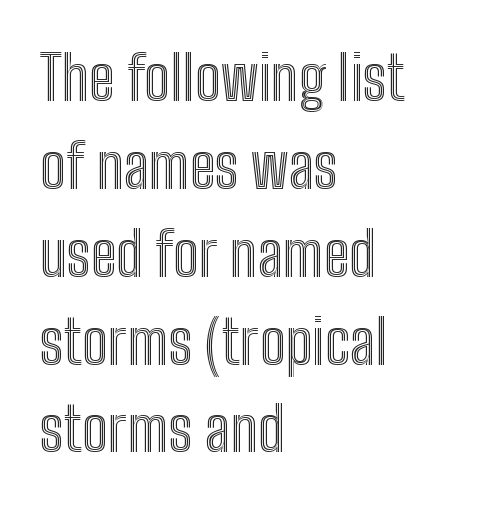
The image shows 61 px condensed type, upright; set left-aligned, normal line spacing (1.44x), normal letter spacing, not underlined; a medium x-height.
